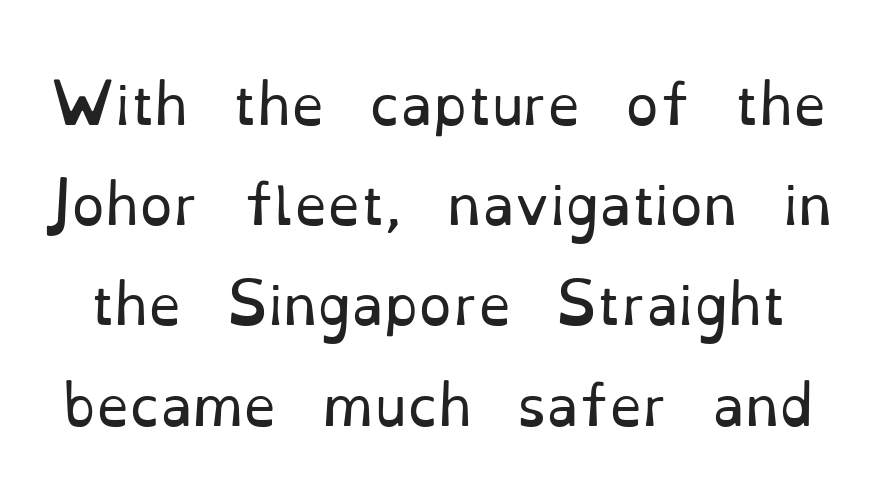
Anything drawn beneath the words? Only blank space. The font family rendered here belongs to the serif group. The rendering keeps characters at their native spacing. Think of a printed novel: that variable character pitch is what you see here. This reads as an unemphasized weight, regular at the heaviest.
